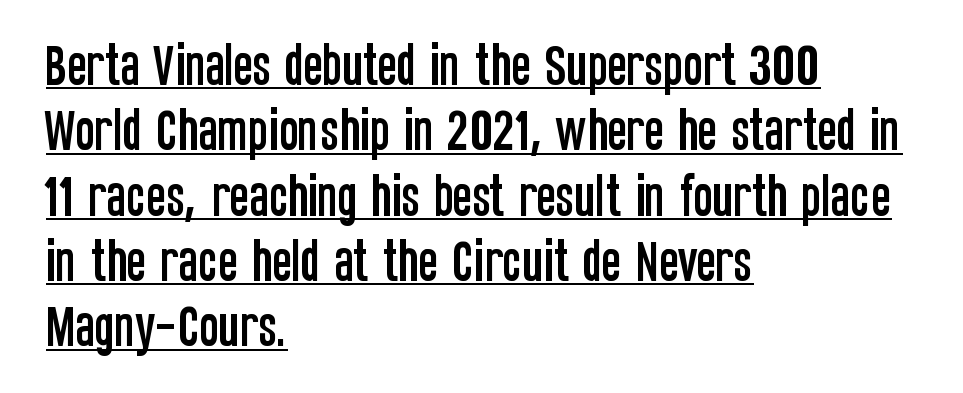
Q: Is the text italic (slanted)? A: No, it is upright.
Q: Is the typeface a serif or a sans-serif typeface? A: Sans-serif.
Q: Is the text underlined? A: Yes.
Q: How is the paragraph aligned? A: Left-aligned.
Q: Is the spacing between letters normal or unusually wide? A: Normal.
Q: Is the spacing between lines tight, normal or loose? A: Normal.
Q: Width (condensed, normal, or wide)? A: Condensed.
Q: Stroke contrast? A: Low.
Q: x-height? A: Large.
Q: Monospaced? A: No.
